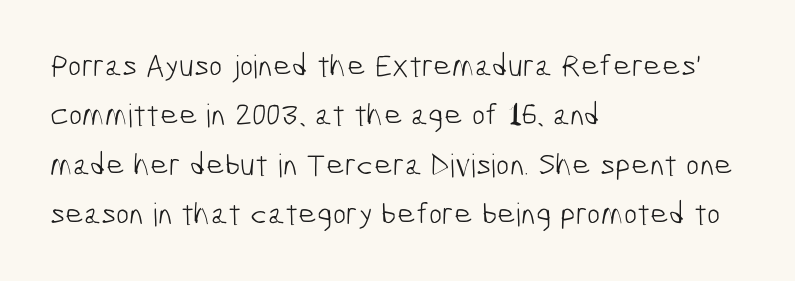
Q: Is the text bold? A: No.
Q: Is the typeface a serif or a sans-serif typeface? A: Sans-serif.
Q: Is the text underlined? A: No.
Q: How is the paragraph aligned? A: Left-aligned.
Q: Is the spacing between letters normal or unusually wide? A: Normal.
Q: Is the spacing between lines tight, normal or loose? A: Normal.
Q: Width (condensed, normal, or wide)? A: Condensed.
Q: Stroke contrast? A: Low.
Q: x-height? A: Medium.
Q: Monospaced? A: No.
